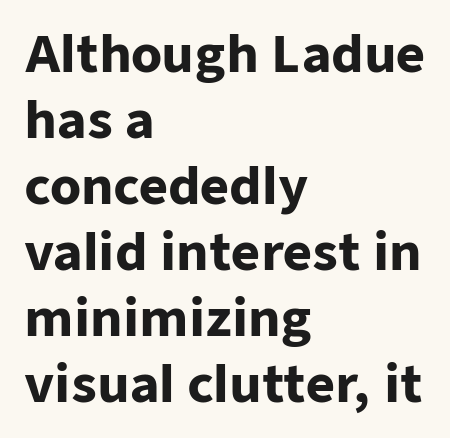
{"serif": "no", "italic": "no", "bold": "yes", "weight": "heavy", "width": "normal", "stroke_contrast": "low", "x_height": "medium", "monospaced": "no", "underline": "no", "align": "left", "line_spacing": "normal", "line_spacing_ratio": 1.32, "letter_spacing": "normal", "letter_spacing_em": 0.0, "glyph_px": 50}
